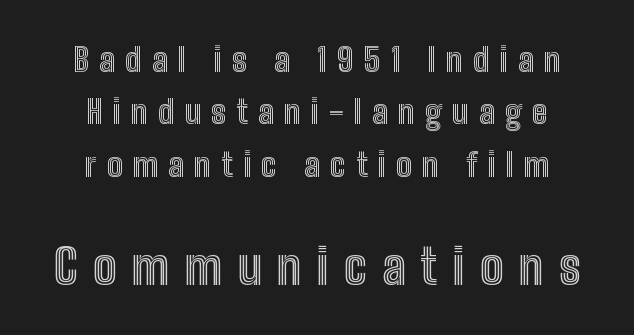
{"italic": "no", "width": "condensed", "x_height": "medium", "monospaced": "no", "underline": "no", "align": "center", "line_spacing": "normal", "line_spacing_ratio": 1.59, "letter_spacing": "wide", "letter_spacing_em": 0.31, "larger_block": "second", "size_ratio": 1.48, "glyph_px": 49}
